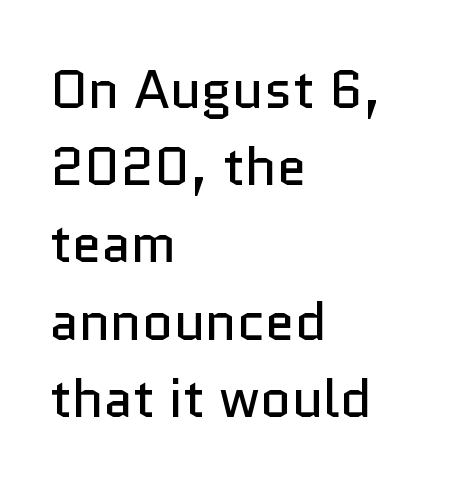
Left-aligned paragraph, ragged on the right. Nothing heavy about these letters — not bold at all. The designer left line spacing at the default. You could not count columns in this text — the font is proportionally spaced.
